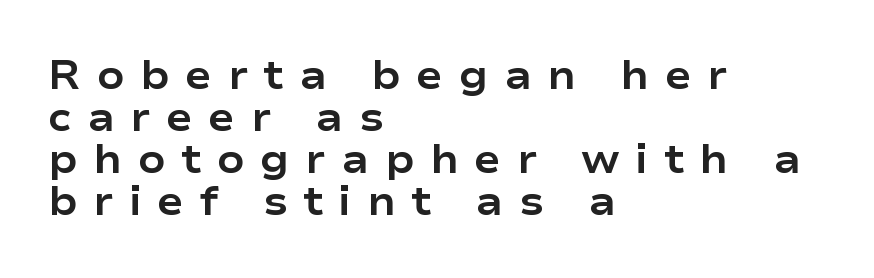
The image shows 40 px bold, wide sans-serif type, upright; set left-aligned, tight line spacing (1.05x), unusually wide letter spacing (+0.39 em), not underlined; low stroke contrast and a medium x-height.
